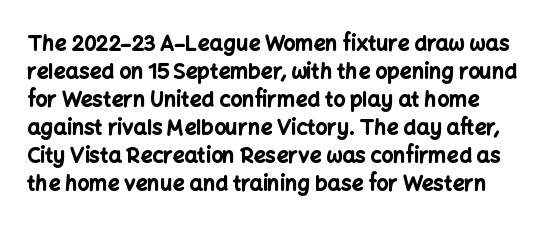
Q: Is the text bold? A: Yes.
Q: Is the text italic (slanted)? A: No, it is upright.
Q: Is the text underlined? A: No.
Q: Is the spacing between letters normal or unusually wide? A: Normal.
Q: Is the spacing between lines tight, normal or loose? A: Normal.
